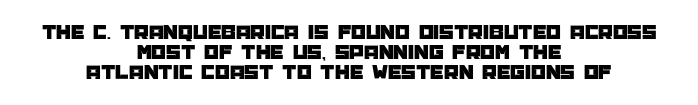
The image shows 21 px text type, upright; set centered, tight line spacing (0.96x), normal letter spacing, not underlined.
